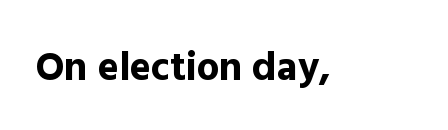
The image shows 40 px bold sans-serif type, upright; set normal letter spacing, not underlined; a medium x-height.
